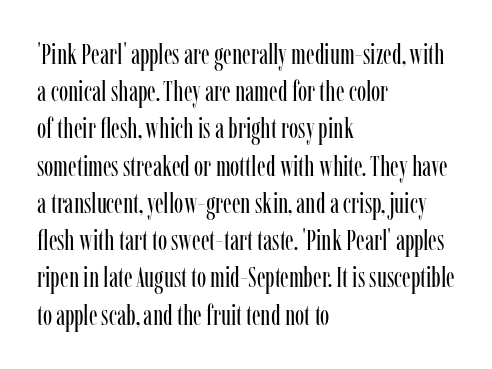
Think of a printed novel: that variable character pitch is what you see here. Caption: multi-line text, flush left, ragged right. The letters stand straight up with perfectly vertical stems. The font family rendered here belongs to the serif group.
